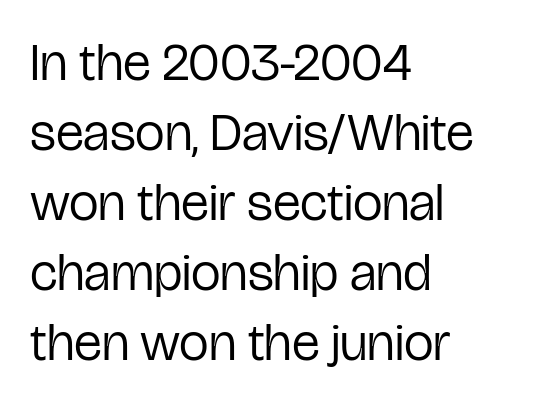
The image shows 53 px regular-weight, condensed sans-serif type, upright; set left-aligned, normal line spacing (1.32x), normal letter spacing, not underlined; low stroke contrast and a medium x-height.
